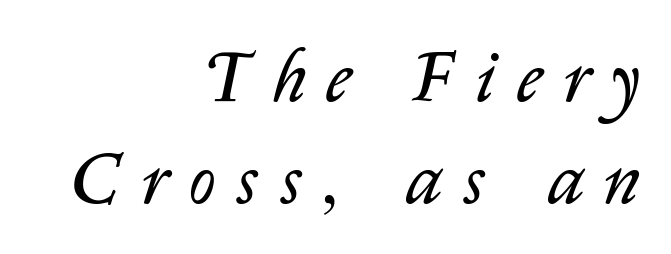
{"italic": "yes", "lean": "right", "slant_degrees": 14, "bold": "no", "weight": "regular", "width": "normal", "stroke_contrast": "low", "x_height": "medium", "monospaced": "no", "underline": "no", "align": "right", "line_spacing": "normal", "line_spacing_ratio": 1.4, "letter_spacing": "wide", "letter_spacing_em": 0.3, "glyph_px": 73}
